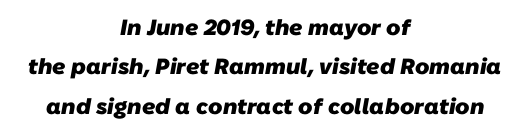
You could call the tracking neutral — neither tight nor loose. Does the weight exceed regular? Yes, all the way to bold. Lines of text with bare space underneath. Is the block centered? Yes — each line is placed symmetrically about the middle.
